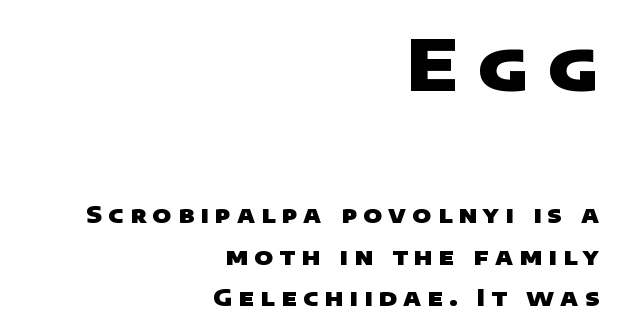
The image shows 69 px heavy, wide sans-serif type; set right-aligned, line spacing 1.81x, unusually wide letter spacing (+0.27 em), not underlined; the first (top) block is 3.0x larger; low stroke contrast and a large x-height.
